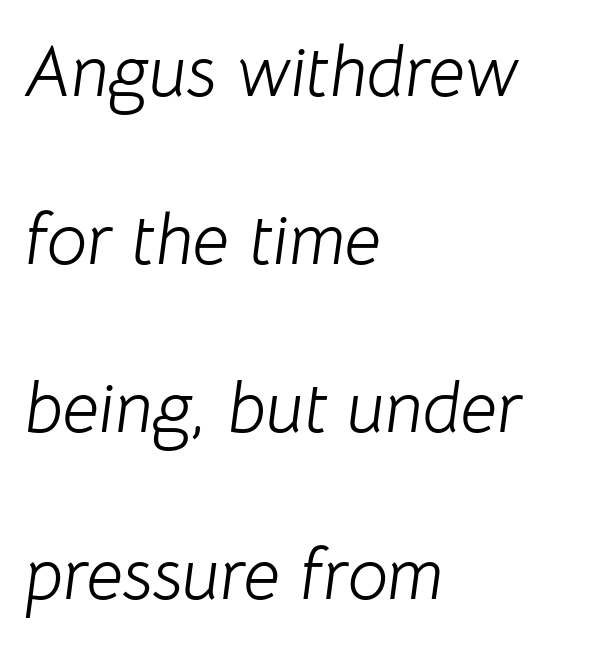
The image shows 72 px light type, italic (leaning right); set left-aligned, loose line spacing (2.33x), normal letter spacing, not underlined; low stroke contrast and a medium x-height.
